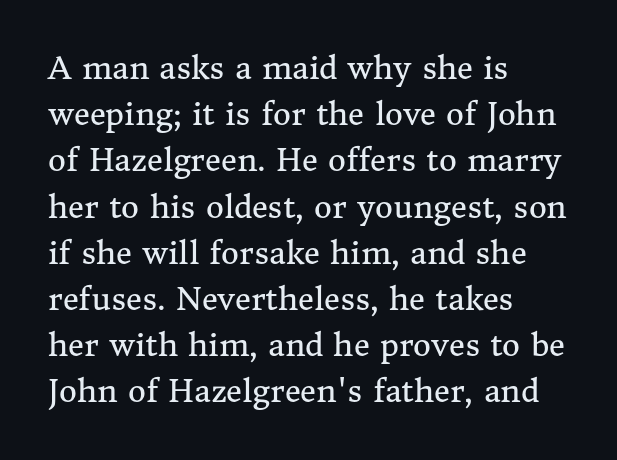
Is this a heavy cut? Hardly; it is regular or lighter. The face used here is proportionally spaced, like ordinary book or web type. Descenders are the only things crossing below the line. What kind of face is this? One with serifs. The letters stand straight up with perfectly vertical stems.
